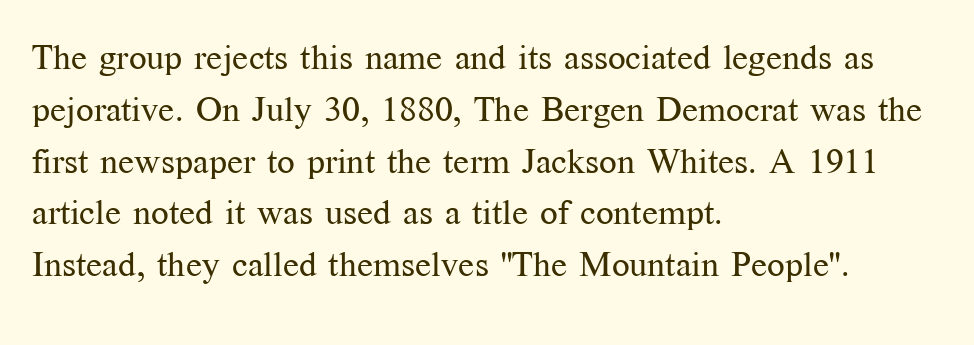
{"serif": "yes", "italic": "no", "bold": "no", "weight": "regular", "width": "normal", "stroke_contrast": "medium", "x_height": "medium", "monospaced": "no", "underline": "no", "align": "left", "line_spacing": "normal", "line_spacing_ratio": 1.48, "letter_spacing": "normal", "letter_spacing_em": 0.0, "glyph_px": 35}
